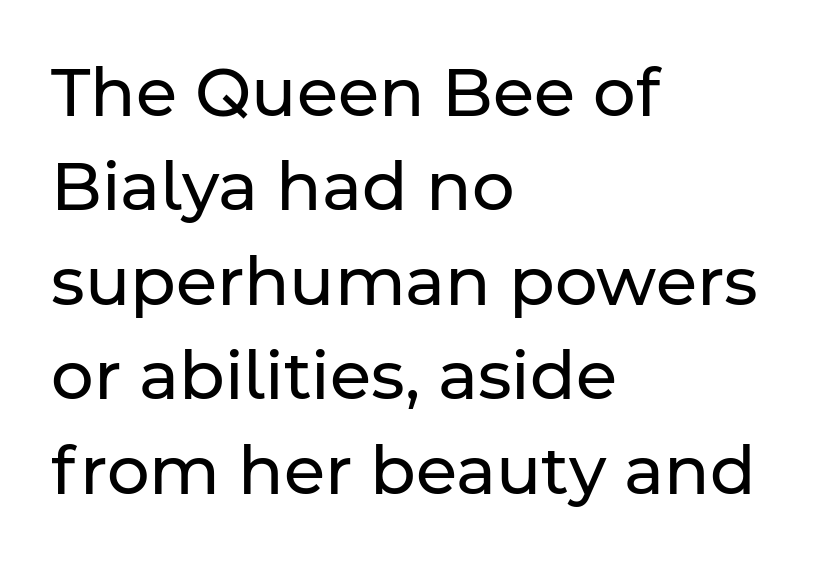
The passage shown is typed in a proportional face where columns would drift. Classification — sans serif. The string is rendered with underlining switched off. The lines in this sample share a left origin and differ only in where they stop. Horizontal bands of white between lines are of average thickness. Vertical strokes here are truly vertical.
